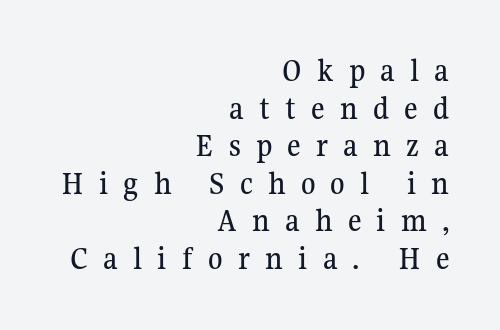
The image shows 33 px serif type, upright; set right-aligned, tight line spacing (1.14x), unusually wide letter spacing (+0.46 em), not underlined; medium stroke contrast and a medium x-height.
